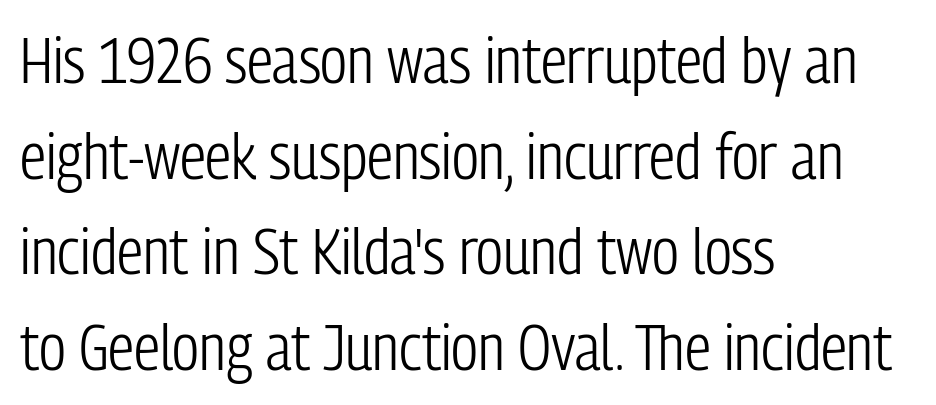
The image shows 65 px light, condensed sans-serif type, upright; set left-aligned, normal line spacing (1.47x), normal letter spacing, not underlined; low stroke contrast and a medium x-height.
